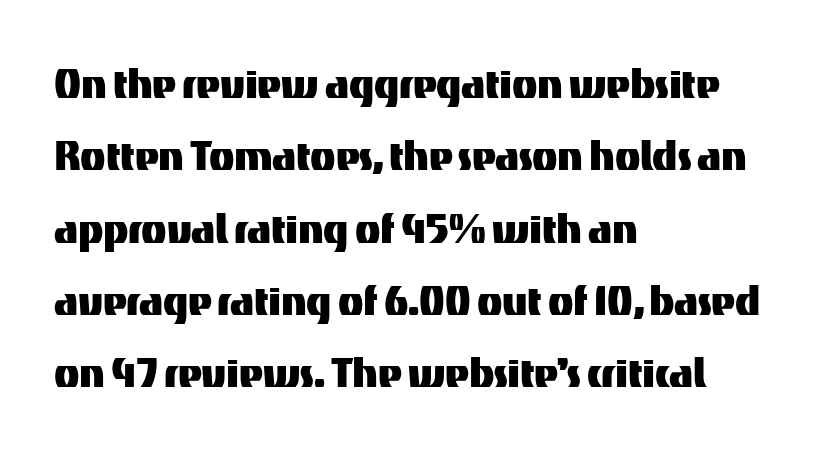
The image shows 52 px sans-serif type, upright; set left-aligned, normal line spacing (1.39x), normal letter spacing, not underlined; medium stroke contrast and a medium x-height.
